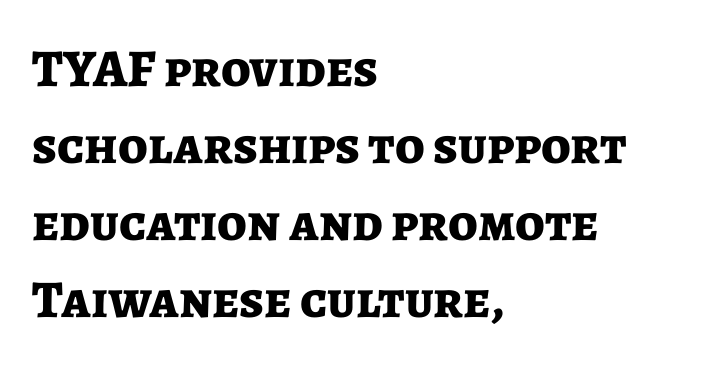
Here the designer chose a conventional face with non-uniform glyph widths. The letterforms sit shoulder to shoulder at normal distance. Baseline-to-baseline distance is the conventional proportion of letter height. A student would call this left alignment; a typographer would say flush left, rag right. This sample uses a sans-serif face. Heavy, bold letterforms.
